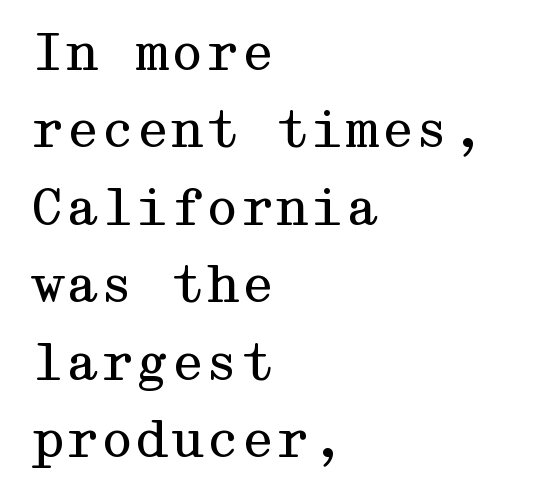
Is this a sans? No — the strokes have serifs. Each row of text sits above clean, open space. The typesetter chose a ragged-right arrangement here. Nobody touched the tracking dial on this one.
